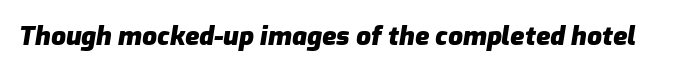
{"italic": "yes", "lean": "right", "slant_degrees": 9, "bold": "yes", "underline": "no", "letter_spacing": "normal", "letter_spacing_em": 0.0, "glyph_px": 26}
